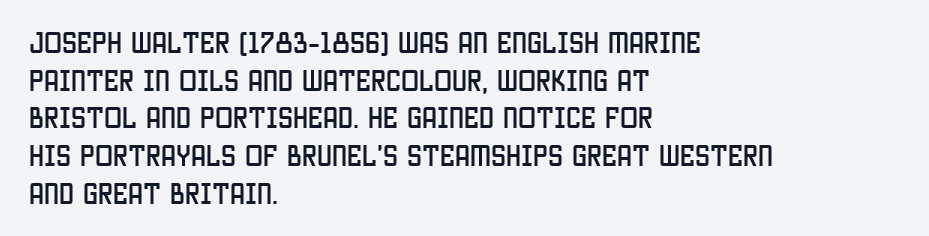
{"italic": "no", "underline": "no", "align": "left", "line_spacing": "normal", "line_spacing_ratio": 1.57, "letter_spacing": "normal", "letter_spacing_em": 0.0, "glyph_px": 24}
